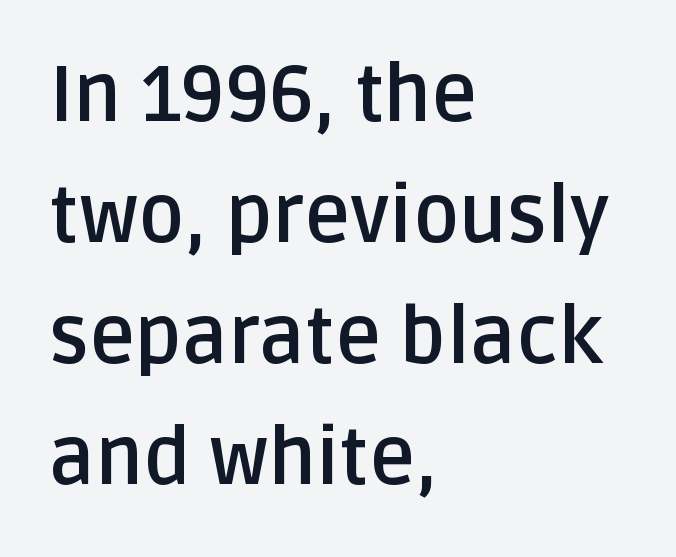
Quick note: not italic, upright. Rows of type keep a routine distance in the vertical direction. Varying glyph widths throughout — classic text-font behaviour. No feet cap the strokes, marking this as sans-serif type. The letters sit at their default tracking, neither squeezed nor spread. Descenders are the only things crossing below the line.
